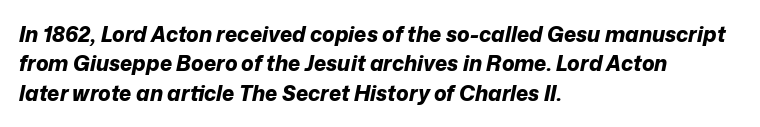
Q: Is the text bold? A: Yes.
Q: Is the text italic (slanted)? A: Yes, it leans right by about 12 degrees.
Q: Is the text underlined? A: No.
Q: How is the paragraph aligned? A: Left-aligned.
Q: Is the spacing between letters normal or unusually wide? A: Normal.
Q: Is the spacing between lines tight, normal or loose? A: Normal.
